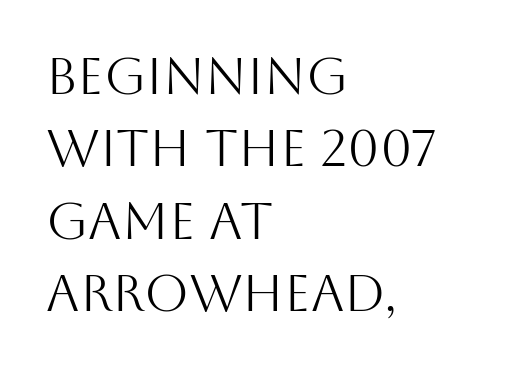
{"serif": "no", "italic": "no", "bold": "no", "weight": "light", "width": "normal", "stroke_contrast": "medium", "x_height": "large", "monospaced": "no", "underline": "no", "align": "left", "line_spacing": "normal", "line_spacing_ratio": 1.42, "letter_spacing": "normal", "letter_spacing_em": 0.0, "glyph_px": 51}
